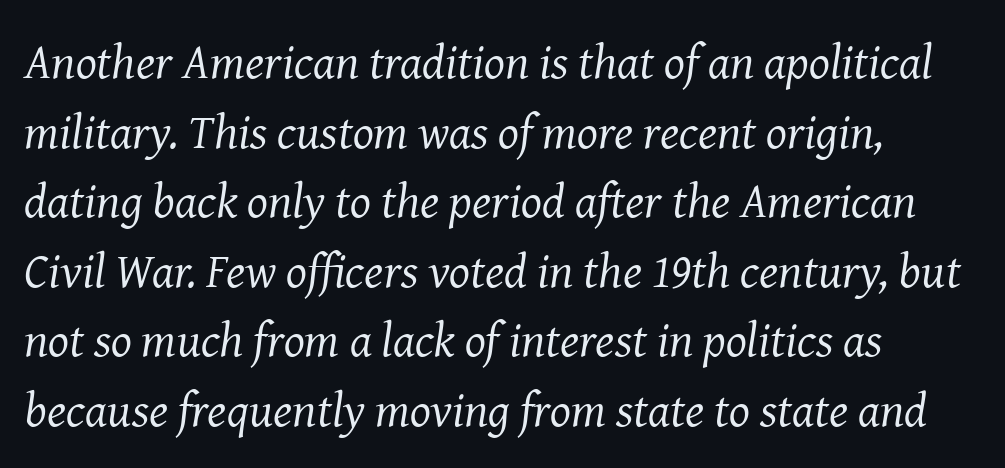
Q: Is the text bold? A: No.
Q: Is the text italic (slanted)? A: Yes, it leans right by about 8 degrees.
Q: Is the typeface a serif or a sans-serif typeface? A: Serif.
Q: Is the text underlined? A: No.
Q: How is the paragraph aligned? A: Left-aligned.
Q: Is the spacing between letters normal or unusually wide? A: Normal.
Q: Is the spacing between lines tight, normal or loose? A: Normal.
Q: Width (condensed, normal, or wide)? A: Normal.
Q: Stroke contrast? A: Medium.
Q: x-height? A: Medium.
Q: Monospaced? A: No.
